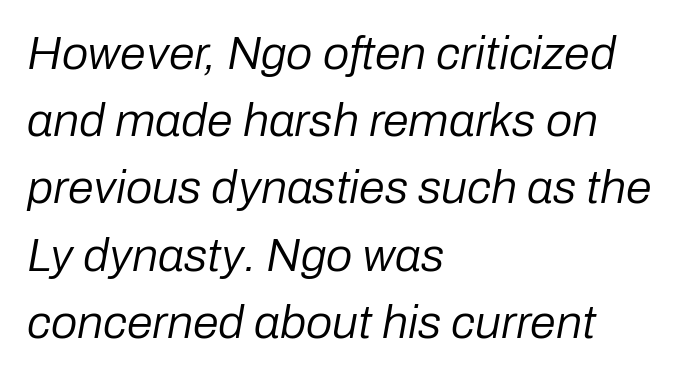
Is this a heavy cut? Hardly; it is regular or lighter. Observe the ordinary spacing: letters are neighbours, not strangers. One glance says typical: line gaps are just what's usual. Horizontally, the lines are justified to the leading edge only. The face used here has a pronounced slope to its letters. Anything drawn beneath the words? Only blank space.
